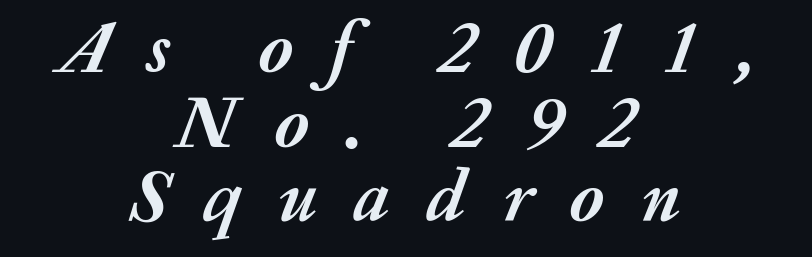
Q: Is the text bold? A: Yes.
Q: Is the text italic (slanted)? A: Yes, it leans right by about 20 degrees.
Q: Is the text underlined? A: No.
Q: How is the paragraph aligned? A: Centered.
Q: Is the spacing between letters normal or unusually wide? A: Unusually wide.
Q: Is the spacing between lines tight, normal or loose? A: Tight.
Q: Width (condensed, normal, or wide)? A: Normal.
Q: Stroke contrast? A: Medium.
Q: x-height? A: Medium.
Q: Monospaced? A: No.
